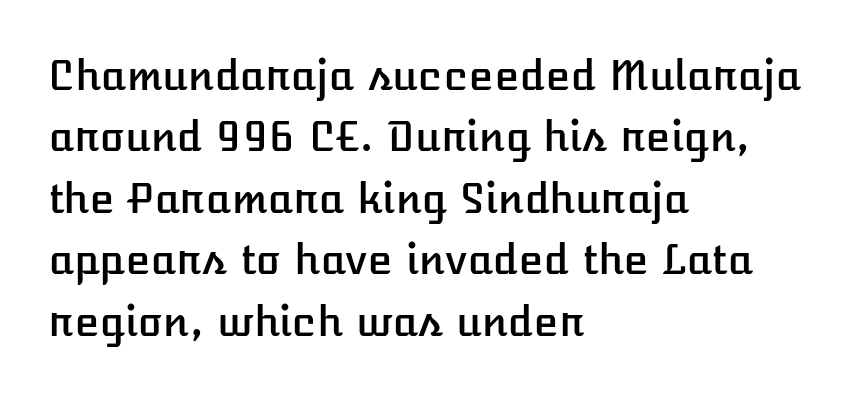
Q: Is the text italic (slanted)? A: No, it is upright.
Q: Is the text underlined? A: No.
Q: How is the paragraph aligned? A: Left-aligned.
Q: Is the spacing between letters normal or unusually wide? A: Normal.
Q: Is the spacing between lines tight, normal or loose? A: Normal.
Q: Width (condensed, normal, or wide)? A: Normal.
Q: Stroke contrast? A: Low.
Q: x-height? A: Medium.
Q: Monospaced? A: No.
